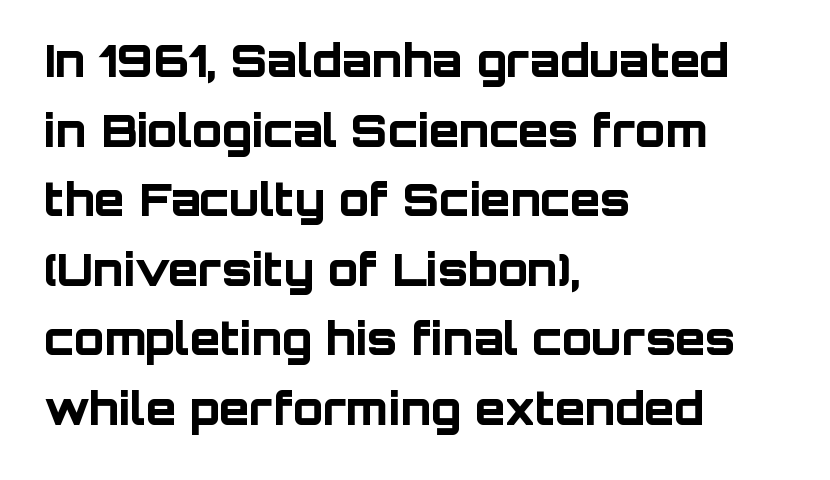
One glance says typical: line gaps are just what's usual. Notice how the passage keeps a crisp vertical edge on the left only. The type sits square on the baseline with zero lean. A typesetter would call this zero additional tracking.
